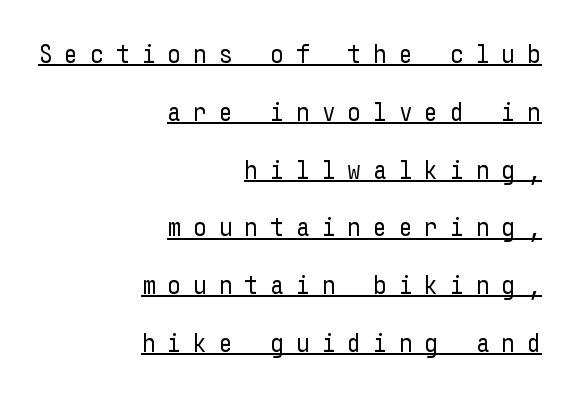
The image shows 27 px text type, upright; set right-aligned, loose line spacing (2.14x), unusually wide letter spacing (+0.44 em), underlined.
